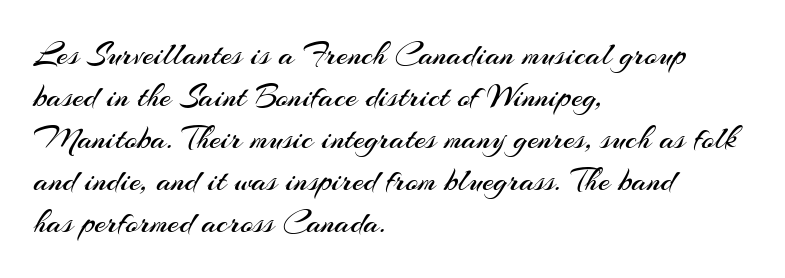
{"serif": "no", "bold": "no", "weight": "regular", "width": "normal", "stroke_contrast": "medium", "x_height": "small", "monospaced": "no", "underline": "no", "align": "left", "line_spacing": "normal", "line_spacing_ratio": 1.27, "letter_spacing": "normal", "letter_spacing_em": 0.0, "glyph_px": 33}
